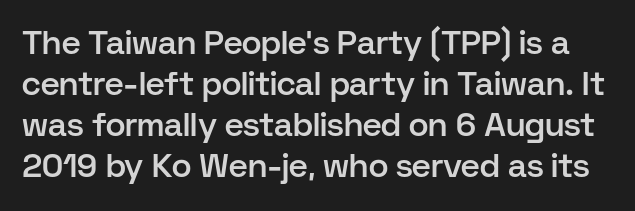
{"serif": "no", "italic": "no", "bold": "semi", "weight": "semibold", "width": "normal", "stroke_contrast": "low", "x_height": "medium", "monospaced": "no", "underline": "no", "line_spacing_ratio": 1.24, "letter_spacing": "normal", "letter_spacing_em": 0.0, "glyph_px": 33}
